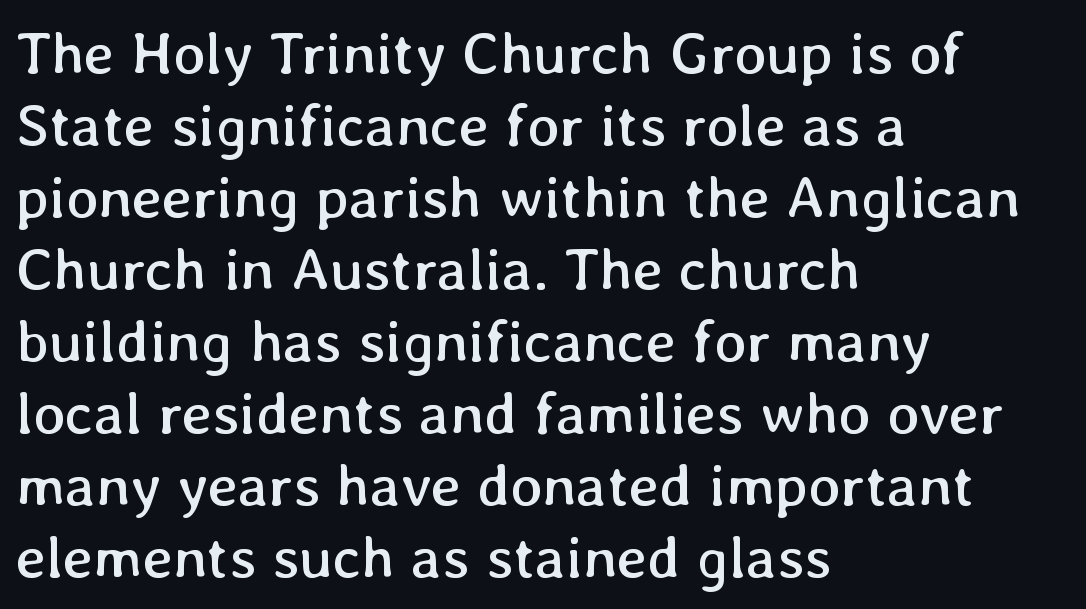
Q: Is the text bold? A: No.
Q: Is the text italic (slanted)? A: No, it is upright.
Q: Is the text underlined? A: No.
Q: How is the paragraph aligned? A: Left-aligned.
Q: Is the spacing between letters normal or unusually wide? A: Normal.
Q: Width (condensed, normal, or wide)? A: Normal.
Q: Stroke contrast? A: Low.
Q: x-height? A: Medium.
Q: Monospaced? A: No.
